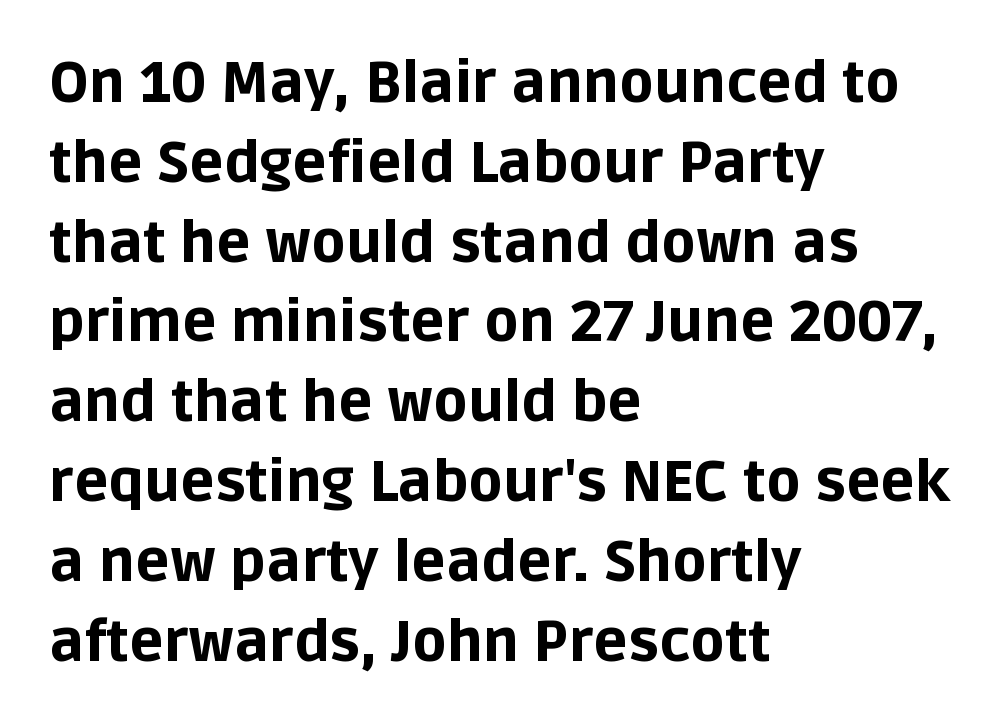
{"serif": "no", "italic": "no", "bold": "yes", "weight": "bold", "width": "normal", "stroke_contrast": "low", "x_height": "large", "monospaced": "no", "underline": "no", "align": "left", "line_spacing": "normal", "line_spacing_ratio": 1.4, "letter_spacing": "normal", "letter_spacing_em": 0.0, "glyph_px": 57}
